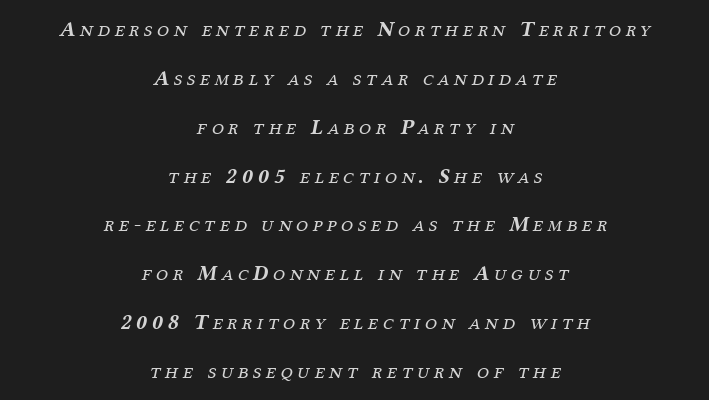
The image shows 22 px text type, italic (leaning right); set centered, loose line spacing (2.22x), unusually wide letter spacing (+0.21 em), not underlined.
